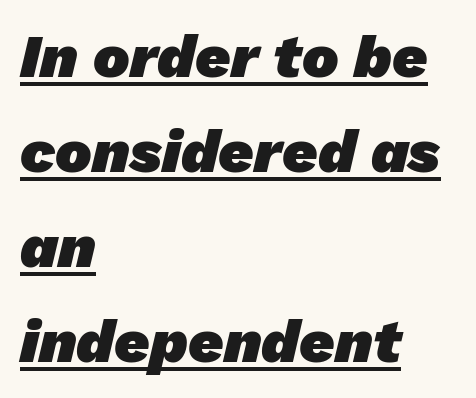
The tracking reads as untouched default to a designer's eye. The designer left line spacing at the default. The string is rendered with underlining switched on. Weight: bold. These lines stack with their left ends in a neat column.
